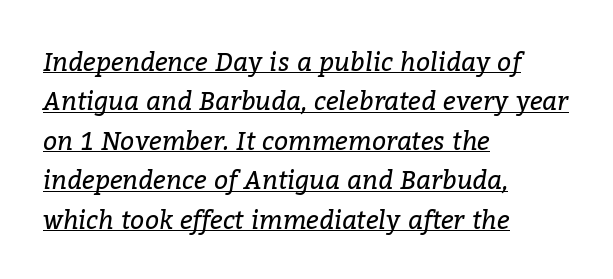
Q: Is the text bold? A: No.
Q: Is the text italic (slanted)? A: Yes, it leans right by about 9 degrees.
Q: Is the text underlined? A: Yes.
Q: How is the paragraph aligned? A: Left-aligned.
Q: Is the spacing between letters normal or unusually wide? A: Normal.
Q: Is the spacing between lines tight, normal or loose? A: Normal.
